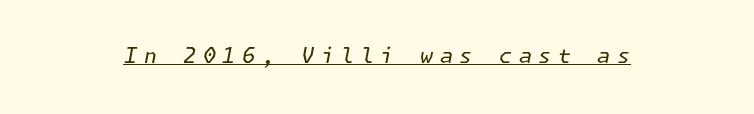
{"italic": "yes", "lean": "right", "slant_degrees": 11, "bold": "no", "underline": "yes", "letter_spacing": "wide", "letter_spacing_em": 0.32, "glyph_px": 21}
